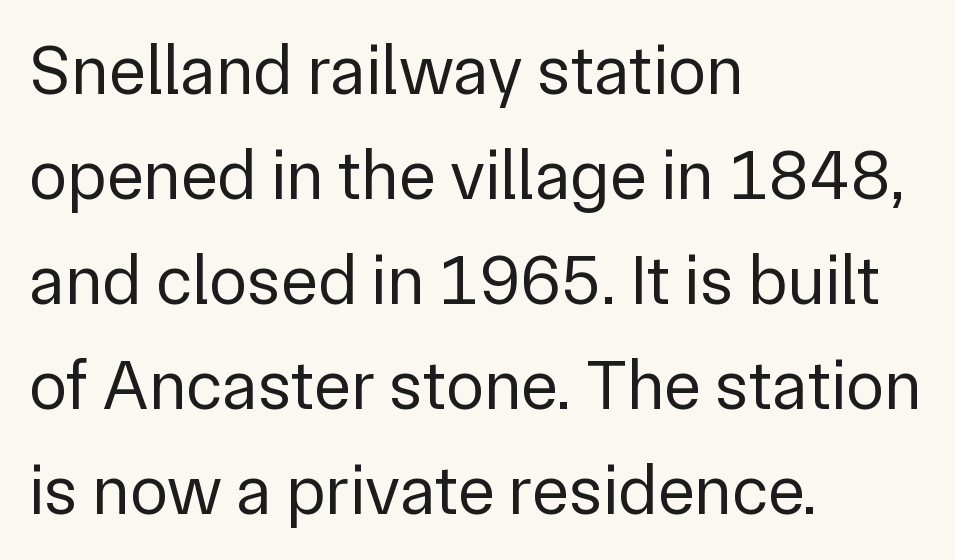
{"serif": "no", "italic": "no", "bold": "no", "weight": "regular", "width": "normal", "stroke_contrast": "low", "x_height": "medium", "monospaced": "no", "underline": "no", "align": "left", "line_spacing": "normal", "line_spacing_ratio": 1.5, "letter_spacing": "normal", "letter_spacing_em": 0.0, "glyph_px": 70}
